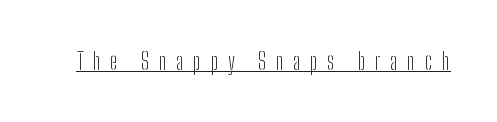
These lines were composed using upright roman letters. There is plenty of visible air inserted between adjacent glyphs. No chunkiness to these letters — they're not bold. This sample carries an underscore along the baseline area.
